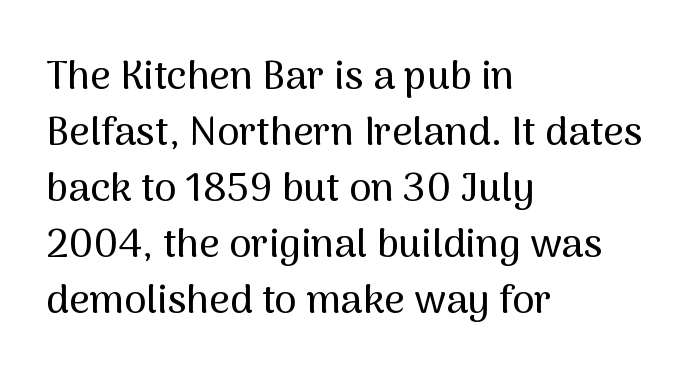
A typesetter would call this zero additional tracking. The zone under the glyphs is completely vacant. This is sans-serif lettering, the kind often seen on screens and signage. Interline gaps are of average width in this sample.
